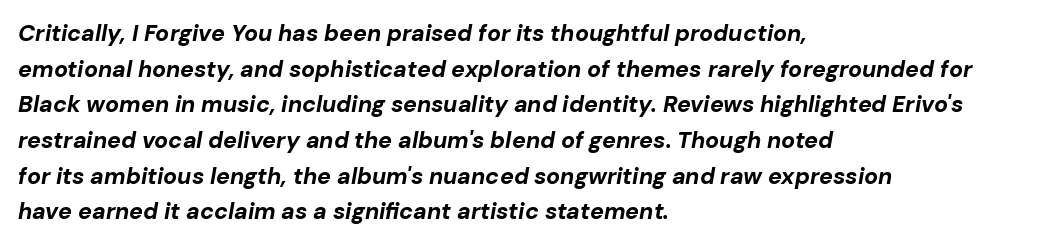
Q: Is the text bold? A: Yes.
Q: Is the text italic (slanted)? A: Yes, it leans right by about 10 degrees.
Q: Is the text underlined? A: No.
Q: How is the paragraph aligned? A: Left-aligned.
Q: Is the spacing between letters normal or unusually wide? A: Normal.
Q: Is the spacing between lines tight, normal or loose? A: Normal.
